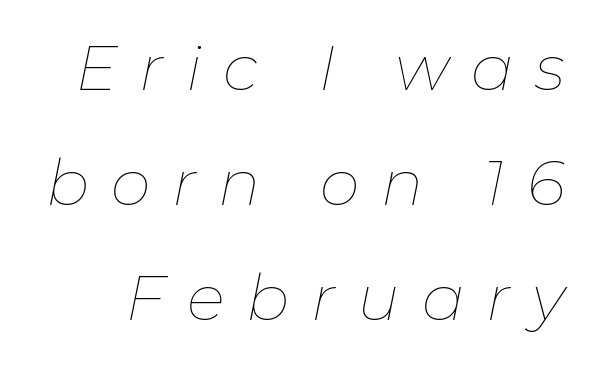
Q: Is the text bold? A: No.
Q: Is the text italic (slanted)? A: Yes, it leans right by about 11 degrees.
Q: Is the text underlined? A: No.
Q: Is the spacing between letters normal or unusually wide? A: Unusually wide.
Q: Width (condensed, normal, or wide)? A: Normal.
Q: Stroke contrast? A: Low.
Q: x-height? A: Medium.
Q: Monospaced? A: No.
